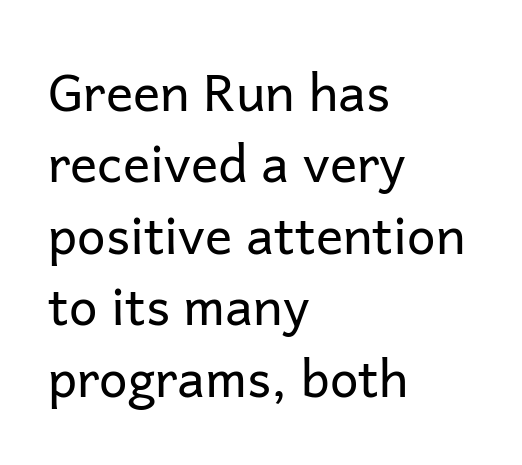
Q: Is the text bold? A: No.
Q: Is the text italic (slanted)? A: No, it is upright.
Q: Is the typeface a serif or a sans-serif typeface? A: Sans-serif.
Q: Is the text underlined? A: No.
Q: How is the paragraph aligned? A: Left-aligned.
Q: Is the spacing between letters normal or unusually wide? A: Normal.
Q: Is the spacing between lines tight, normal or loose? A: Normal.
Q: Width (condensed, normal, or wide)? A: Normal.
Q: Stroke contrast? A: Low.
Q: x-height? A: Medium.
Q: Monospaced? A: No.
